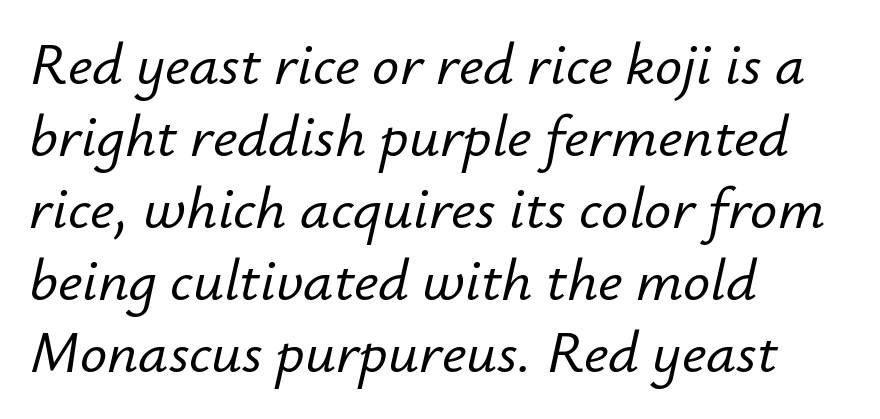
The image shows 60 px text type, italic (leaning right); set left-aligned, line spacing 1.2x, normal letter spacing, not underlined; low stroke contrast and a small x-height.
